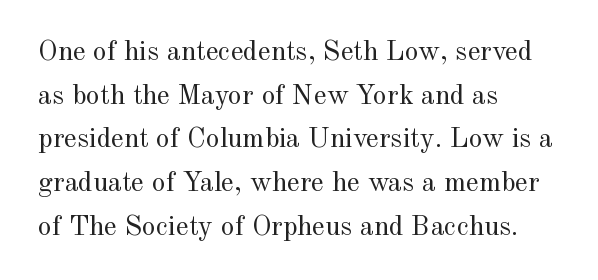
Is this a heavy cut? Hardly; it is regular or lighter. Note the varied advance widths — an 'i' is clearly narrower than an 'm'. Nobody drew a line under any word here. In terms of letterspacing, this is plain default setting.
